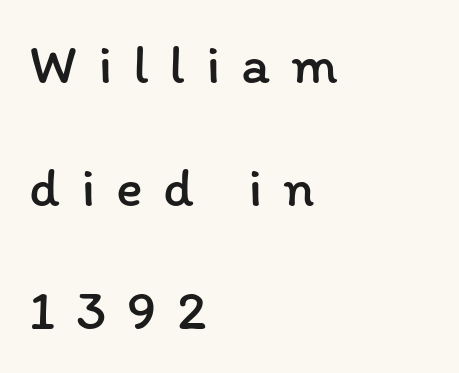
Compared with typical paragraphs, the rows here are farther apart. Which margin do the lines hug? The left one — the right edge is uneven. The rendering inserts visible extra space after every character. Looks like regular typesetting: each glyph gets only the width it needs.
